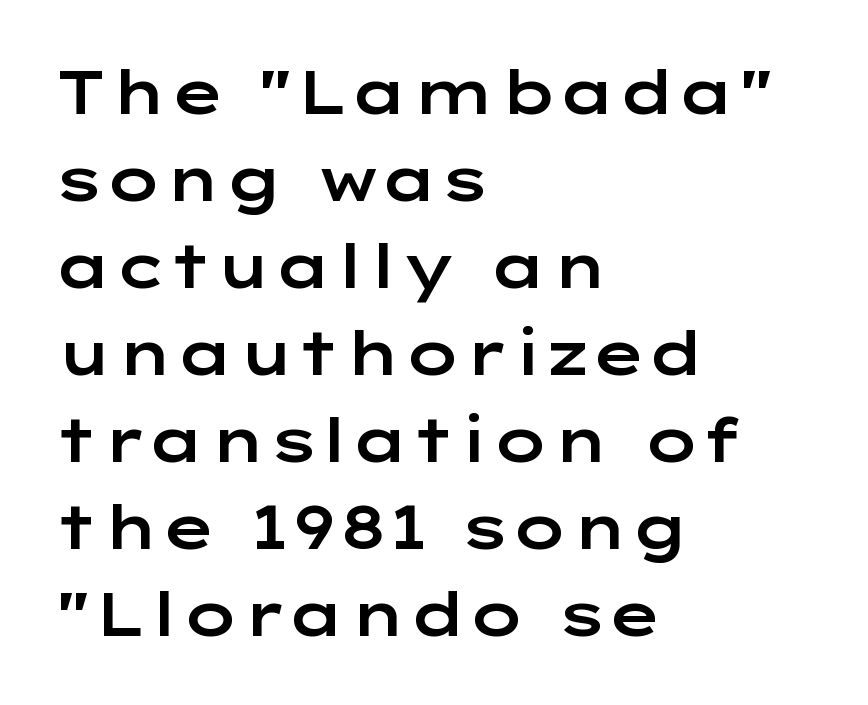
Line starts are locked; line ends wander. Each letter keeps its own natural width here, so spacing adapts to shape. You can tell from the bare stems that sans-serif type was used. Leading matches the norm, producing a regular column. Ordinary non-slanted type is in use. Bare-footed words on every line.
